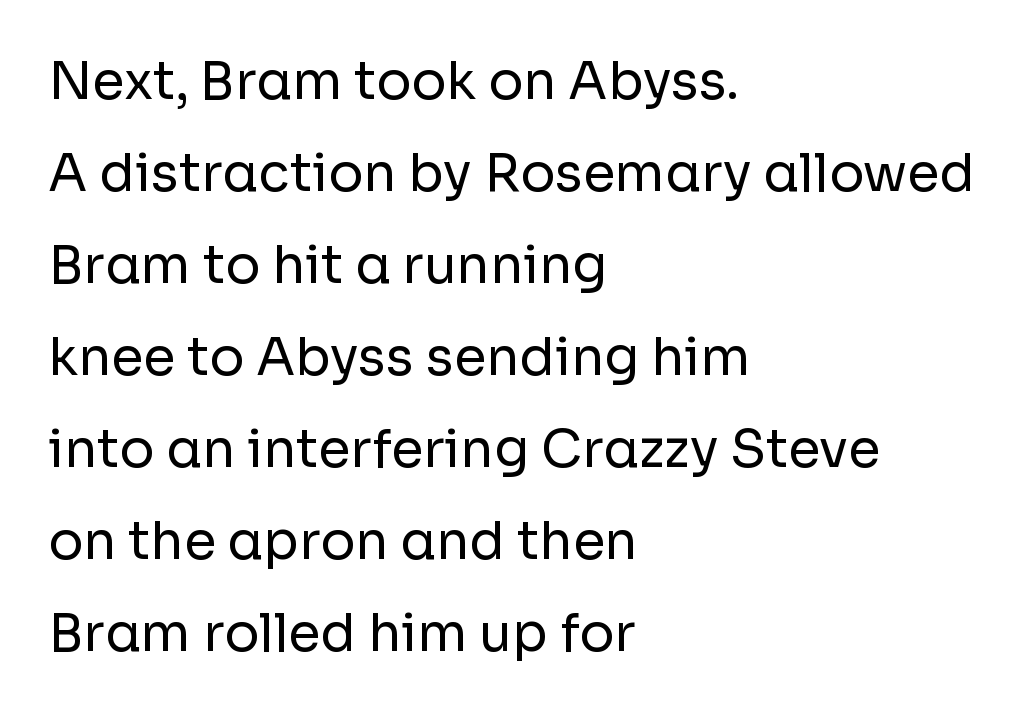
The image shows 52 px regular-weight sans-serif type, upright; set left-aligned, line spacing 1.77x, normal letter spacing, not underlined; low stroke contrast and a medium x-height.
